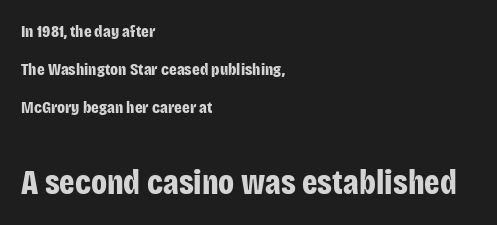
Q: Is the text bold? A: Yes.
Q: Is the text italic (slanted)? A: No, it is upright.
Q: Is the typeface a serif or a sans-serif typeface? A: Sans-serif.
Q: Is the text underlined? A: No.
Q: How is the paragraph aligned? A: Left-aligned.
Q: Is the spacing between letters normal or unusually wide? A: Normal.
Q: Is the spacing between lines tight, normal or loose? A: Loose.
Q: Which block of text is set in a larger size, the first (top) or the second (bottom)? A: The second (bottom) one.
Q: Width (condensed, normal, or wide)? A: Condensed.
Q: Stroke contrast? A: Low.
Q: x-height? A: Large.
Q: Monospaced? A: No.
